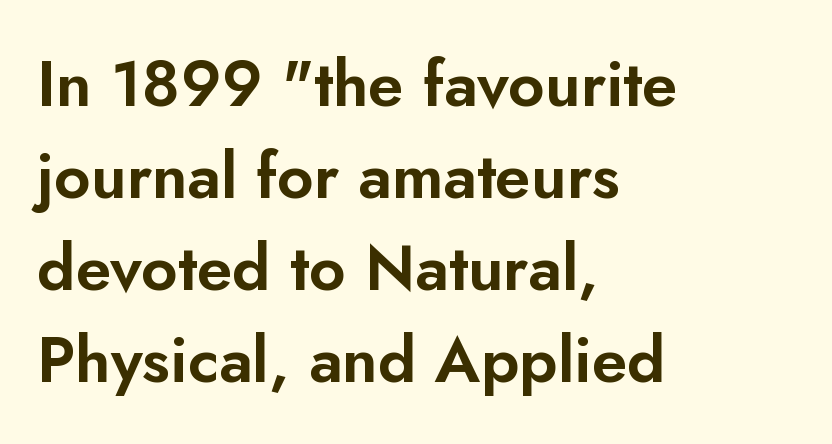
The image shows 64 px sans-serif type, upright; set left-aligned, normal line spacing (1.44x), normal letter spacing, not underlined; low stroke contrast and a small x-height.
